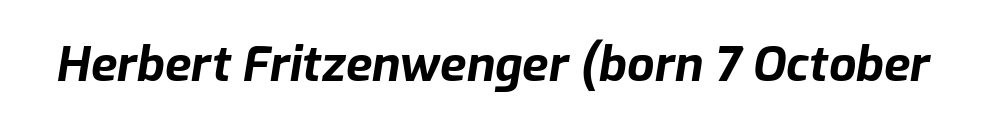
{"italic": "yes", "lean": "right", "slant_degrees": 9, "bold": "yes", "weight": "bold", "width": "normal", "stroke_contrast": "low", "x_height": "medium", "monospaced": "no", "underline": "no", "letter_spacing": "normal", "letter_spacing_em": 0.0, "glyph_px": 48}
